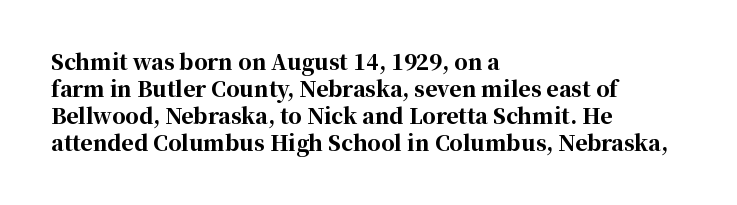
Which margin do the lines hug? The left one — the right edge is uneven. The foot of each line stays bare and open. Strokes here are thick enough to call this a true bold. Does the lettering tilt? It doesn't — this is upright. You could call the tracking neutral — neither tight nor loose. Interline gaps are of average width in this sample.
